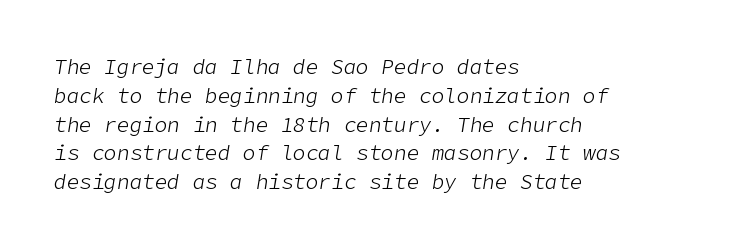
The image shows 21 px text type, italic (leaning right); set left-aligned, normal line spacing (1.37x), normal letter spacing, not underlined.
